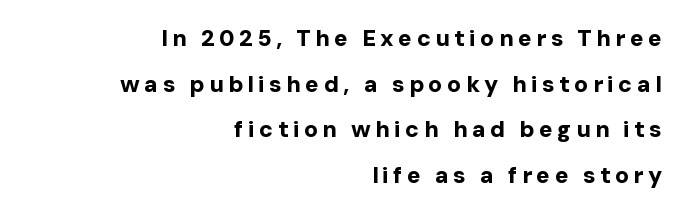
Q: Is the text bold? A: Yes.
Q: Is the text italic (slanted)? A: No, it is upright.
Q: Is the text underlined? A: No.
Q: How is the paragraph aligned? A: Right-aligned.
Q: Is the spacing between lines tight, normal or loose? A: Loose.
